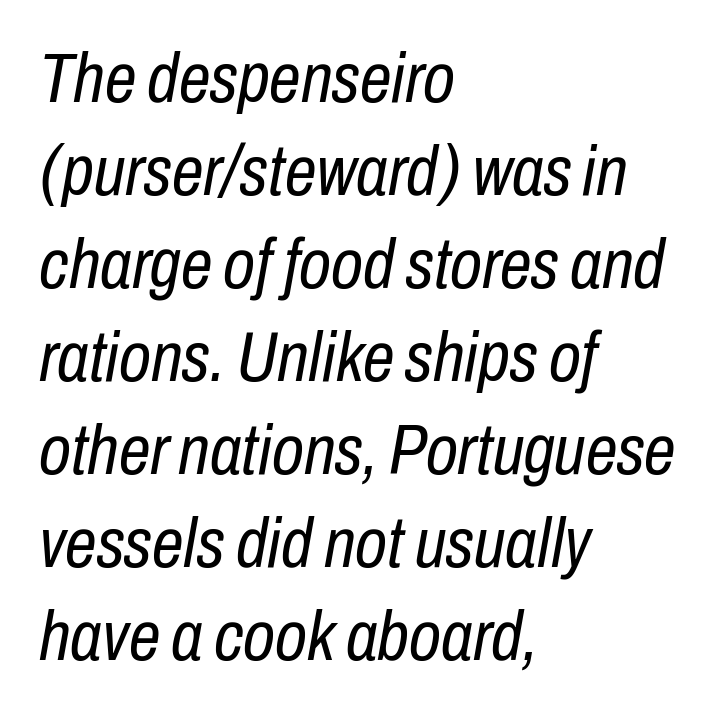
The image shows 71 px regular-weight, condensed type, italic (leaning right); set left-aligned, normal line spacing (1.31x), normal letter spacing, not underlined; low stroke contrast and a medium x-height.
